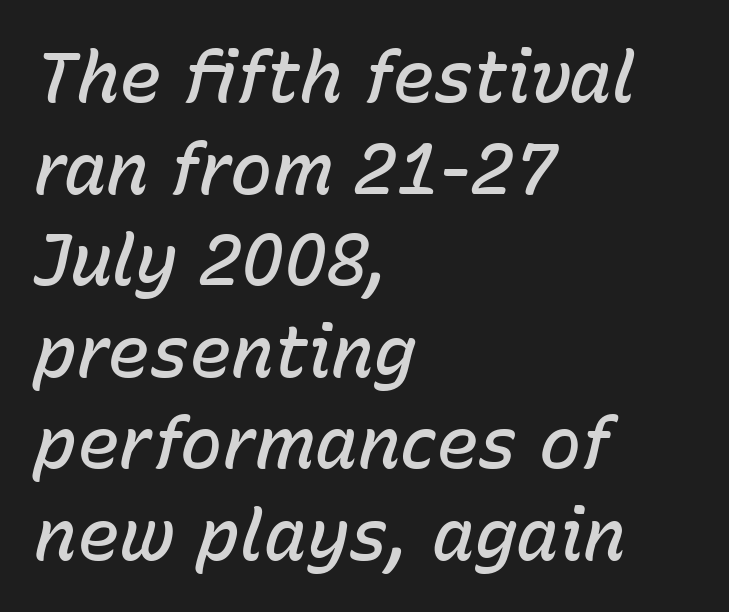
The image shows 71 px semibold type, italic (leaning right); set left-aligned, normal line spacing (1.29x), normal letter spacing, not underlined; low stroke contrast and a medium x-height.
